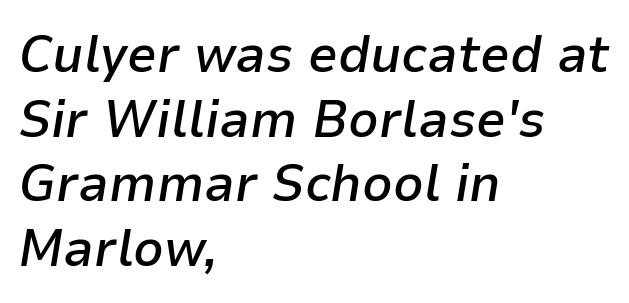
Q: Is the text bold? A: Semi-bold.
Q: Is the text italic (slanted)? A: Yes, it leans right by about 9 degrees.
Q: Is the text underlined? A: No.
Q: How is the paragraph aligned? A: Left-aligned.
Q: Is the spacing between letters normal or unusually wide? A: Normal.
Q: Width (condensed, normal, or wide)? A: Normal.
Q: Stroke contrast? A: Low.
Q: x-height? A: Medium.
Q: Monospaced? A: No.
